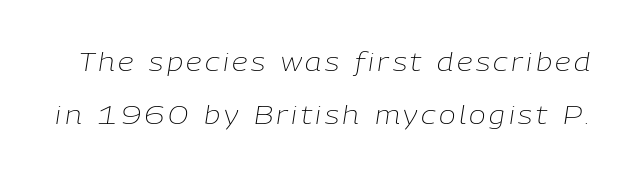
{"italic": "yes", "lean": "right", "slant_degrees": 9, "bold": "no", "underline": "no", "line_spacing": "loose", "line_spacing_ratio": 2.11, "glyph_px": 25}
